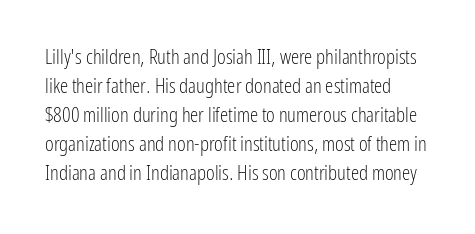
{"italic": "no", "bold": "no", "underline": "no", "line_spacing": "normal", "line_spacing_ratio": 1.38, "letter_spacing": "normal", "letter_spacing_em": 0.0, "glyph_px": 21}
